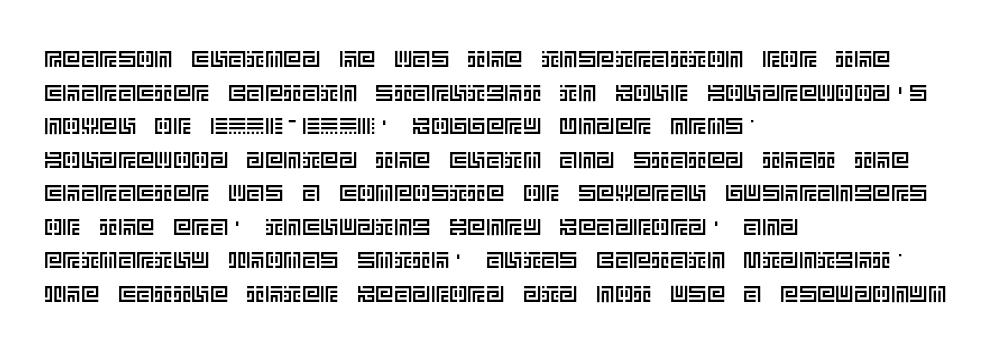
{"italic": "no", "underline": "no", "align": "left", "line_spacing": "normal", "line_spacing_ratio": 1.46, "letter_spacing": "normal", "letter_spacing_em": 0.0, "glyph_px": 23}
